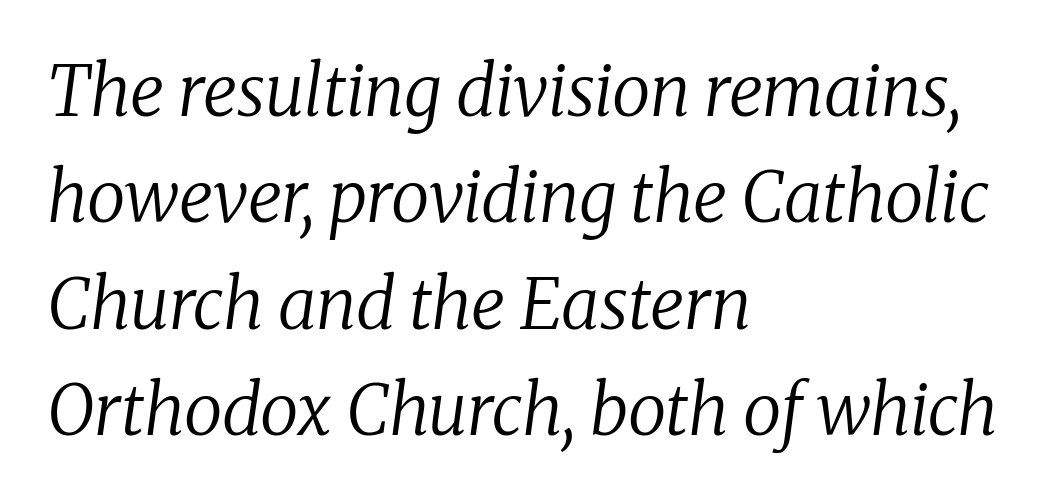
The specimen omits any rule beneath the text block's lines. The type is set solid horizontally, with unmodified tracking. A typesetter would call this leading conventional body-copy spacing. Each line starts at the same left margin while the right side varies. Proportional: the letters do not fall into vertical columns.
